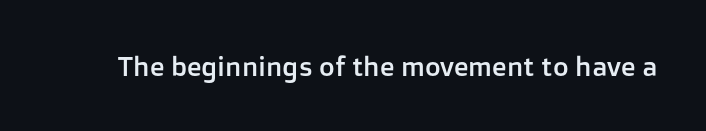
{"italic": "no", "underline": "no", "letter_spacing": "normal", "letter_spacing_em": 0.0, "glyph_px": 27}
